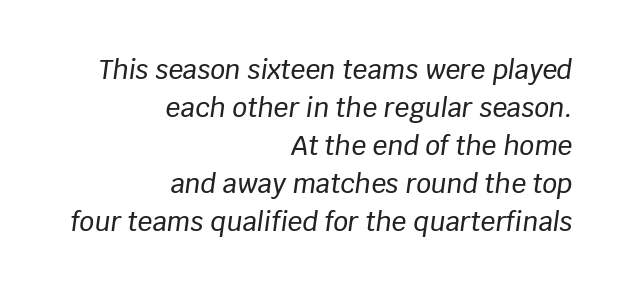
Q: Is the text italic (slanted)? A: Yes, it leans right by about 8 degrees.
Q: Is the text underlined? A: No.
Q: How is the paragraph aligned? A: Right-aligned.
Q: Is the spacing between letters normal or unusually wide? A: Normal.
Q: Is the spacing between lines tight, normal or loose? A: Normal.
